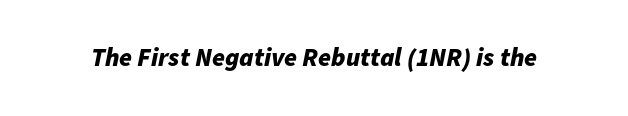
{"italic": "yes", "lean": "right", "slant_degrees": 11, "bold": "yes", "underline": "no", "letter_spacing": "normal", "letter_spacing_em": 0.0, "glyph_px": 26}
